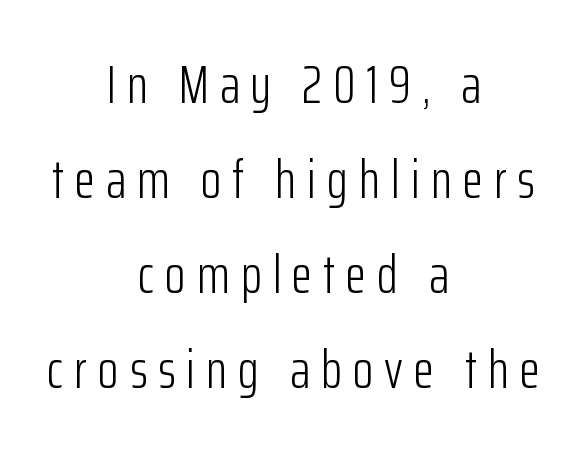
Check the space under the baseline: it is left empty. Typographically, this falls in the sans-serif category. Spacing verdict: proportional, widths tailored to each character. Weight: regular or lighter.
